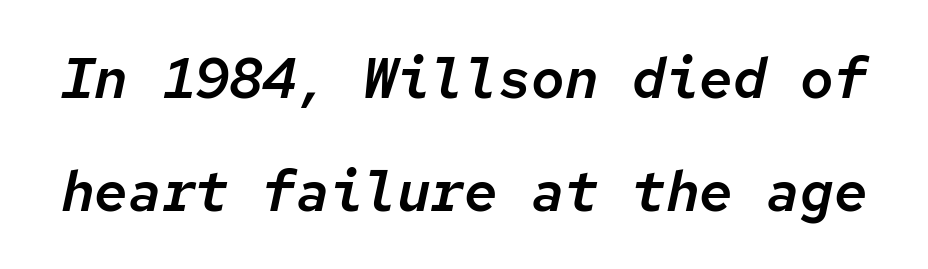
Q: Is the text italic (slanted)? A: Yes, it leans right by about 12 degrees.
Q: Is the text underlined? A: No.
Q: Is the spacing between letters normal or unusually wide? A: Normal.
Q: Is the spacing between lines tight, normal or loose? A: Loose.
Q: Width (condensed, normal, or wide)? A: Normal.
Q: Stroke contrast? A: Low.
Q: x-height? A: Medium.
Q: Monospaced? A: Yes.
